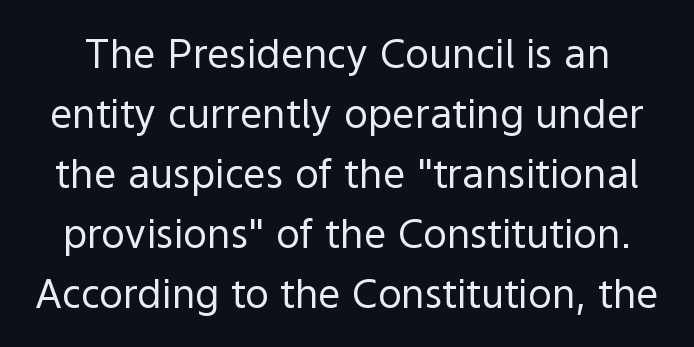
{"serif": "no", "italic": "no", "bold": "no", "weight": "regular", "width": "normal", "x_height": "medium", "monospaced": "no", "underline": "no", "line_spacing": "normal", "line_spacing_ratio": 1.5, "letter_spacing": "normal", "letter_spacing_em": 0.0, "glyph_px": 40}
